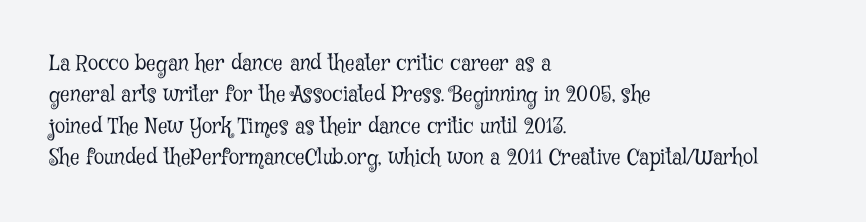
{"italic": "no", "bold": "no", "underline": "no", "align": "left", "line_spacing": "normal", "line_spacing_ratio": 1.49, "letter_spacing": "normal", "letter_spacing_em": 0.0, "glyph_px": 21}
